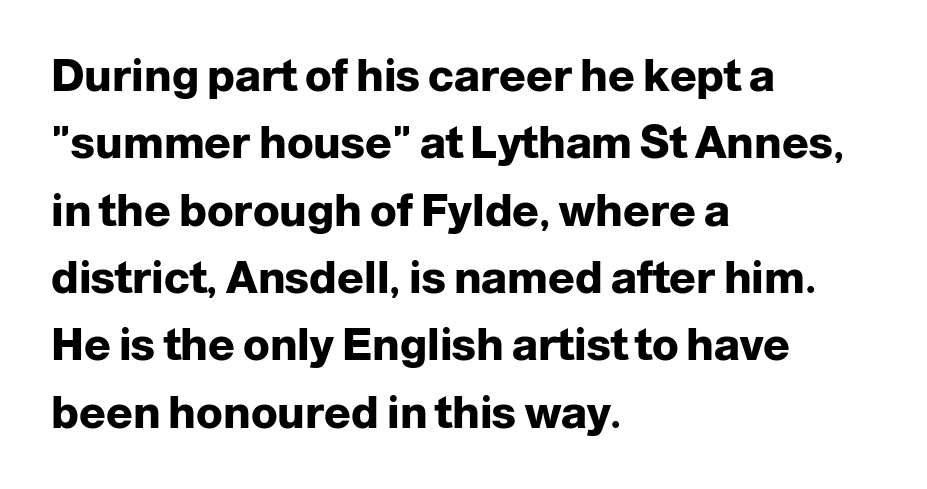
Weight: bold. Interline gaps are of average width in this sample. Students, note that the glyphs here touch the page at normal intervals. This sample uses a sans-serif face. Underlining? Definitely not there.
